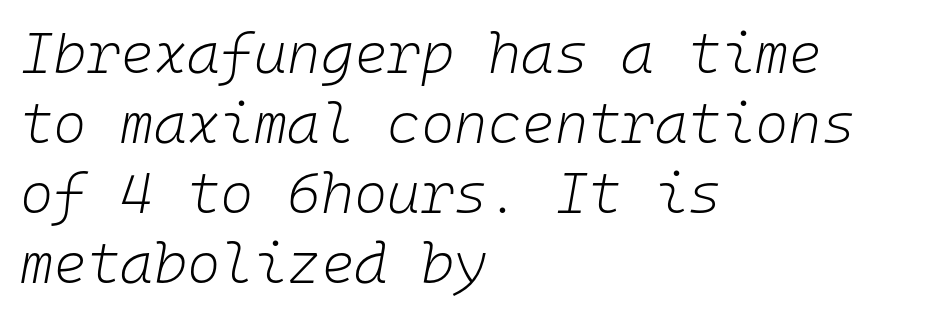
{"italic": "yes", "lean": "right", "slant_degrees": 10, "bold": "no", "weight": "light", "width": "normal", "stroke_contrast": "low", "x_height": "medium", "monospaced": "yes", "underline": "no", "align": "left", "line_spacing_ratio": 1.23, "letter_spacing": "normal", "letter_spacing_em": 0.0, "glyph_px": 57}
